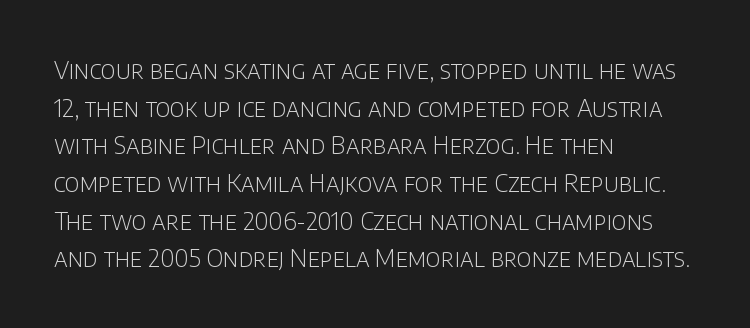
Q: Is the text bold? A: No.
Q: Is the text italic (slanted)? A: No, it is upright.
Q: Is the text underlined? A: No.
Q: How is the paragraph aligned? A: Left-aligned.
Q: Is the spacing between letters normal or unusually wide? A: Normal.
Q: Is the spacing between lines tight, normal or loose? A: Normal.
